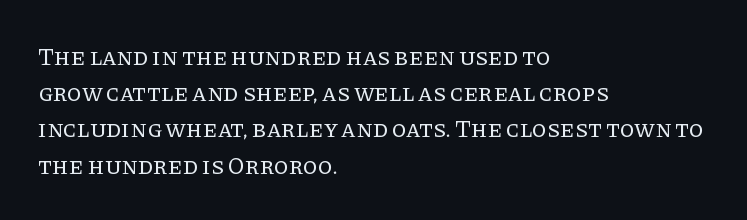
Default kerning and tracking; the words read as compact shapes. Tall strokes in this sample are plumb rather than angled. This rendering uses left alignment, leaving the right contour irregular. Students, observe: this is what conventionally led text looks like. Each stroke keeps to a modest, everyday thickness or less. Honestly, there is no underline to notice here at all.
